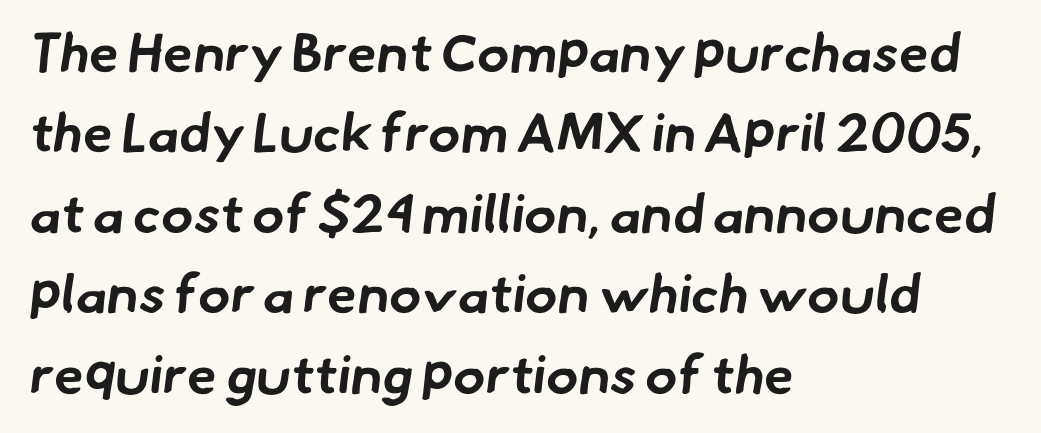
The image shows 54 px bold sans-serif type; set left-aligned, normal line spacing (1.49x), normal letter spacing, not underlined; low stroke contrast and a small x-height.
